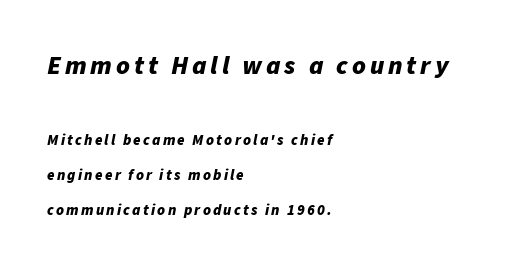
{"italic": "yes", "lean": "right", "slant_degrees": 11, "bold": "yes", "underline": "no", "align": "left", "line_spacing": "loose", "line_spacing_ratio": 2.34, "larger_block": "first", "size_ratio": 1.73, "glyph_px": 26}
